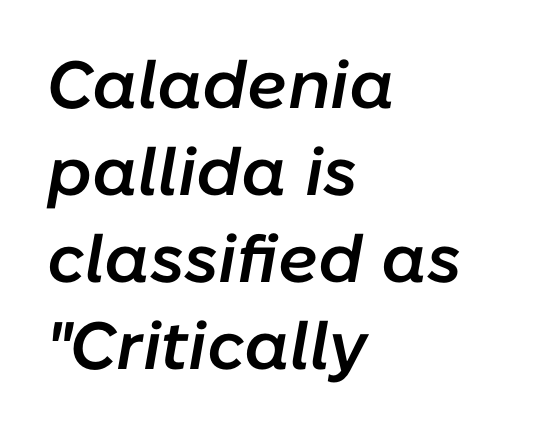
The image shows 67 px semibold type, italic (leaning right); set left-aligned, normal line spacing (1.3x), normal letter spacing, not underlined; low stroke contrast and a medium x-height.
